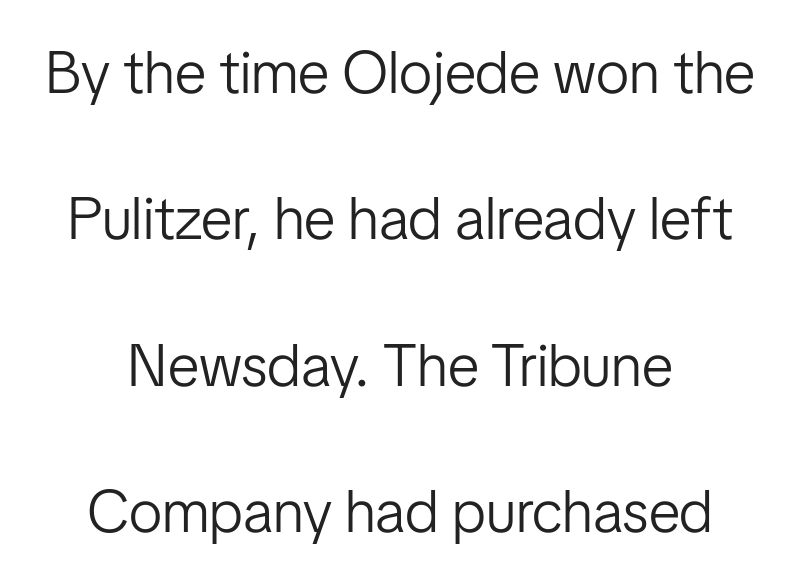
The designer went with a sans here, leaving each stem footless. The gap between lines stays unmarked. This rendering uses center alignment, leaving both contours irregular but symmetric. This block would shrink considerably if given ordinary leading; it's expanded now.
